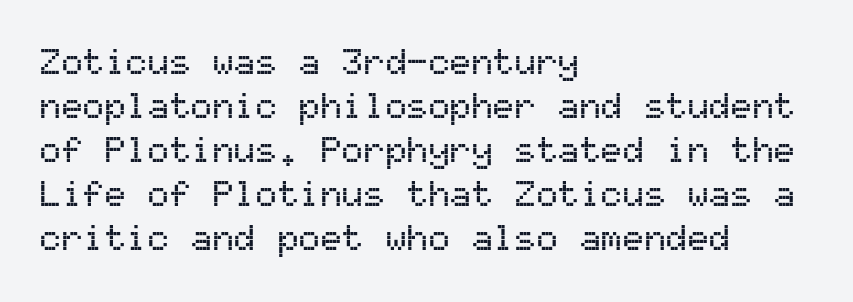
The image shows 36 px sans-serif type, upright, monospaced; set left-aligned, line spacing 1.22x, normal letter spacing, not underlined; medium stroke contrast and a medium x-height.
